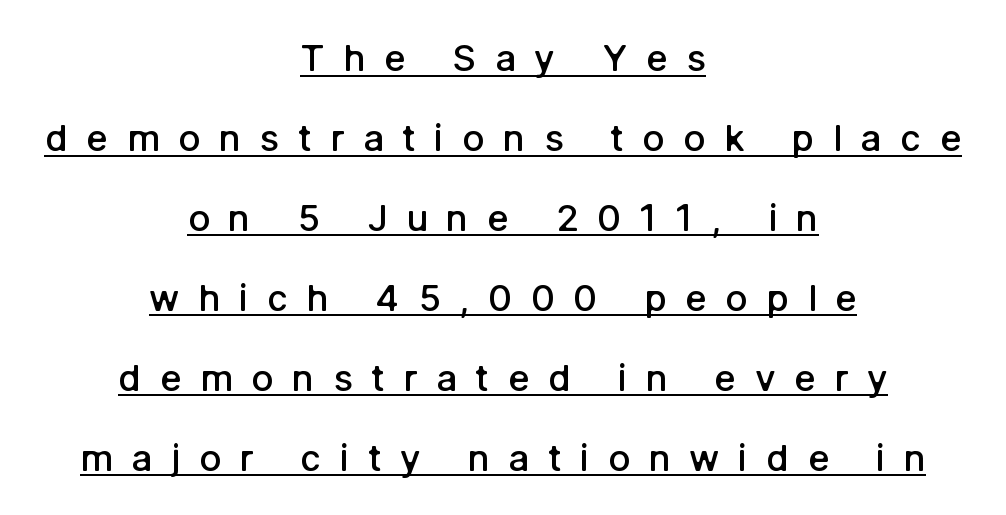
Q: Is the text bold? A: Semi-bold.
Q: Is the text italic (slanted)? A: No, it is upright.
Q: Is the typeface a serif or a sans-serif typeface? A: Sans-serif.
Q: Is the text underlined? A: Yes.
Q: How is the paragraph aligned? A: Centered.
Q: Is the spacing between letters normal or unusually wide? A: Unusually wide.
Q: Is the spacing between lines tight, normal or loose? A: Loose.
Q: Width (condensed, normal, or wide)? A: Normal.
Q: Stroke contrast? A: Low.
Q: x-height? A: Medium.
Q: Monospaced? A: No.
